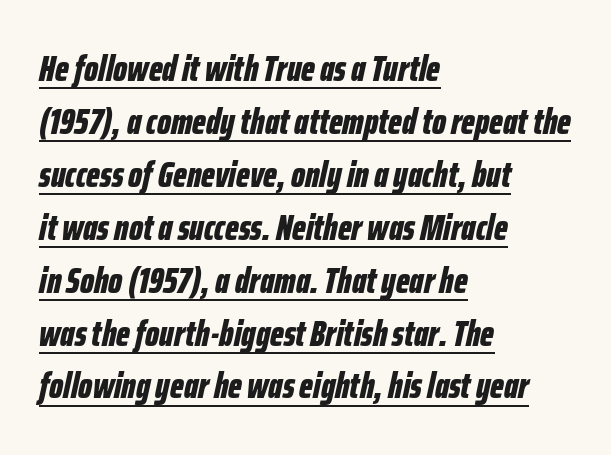
Decoration check: the copy is underlined. Notice how the passage keeps a crisp vertical edge on the left only. Spacing between characters is what you'd get straight out of the box. Note the varied advance widths — an 'i' is clearly narrower than an 'm'. Emphasis by weight is at full strength: bold.
